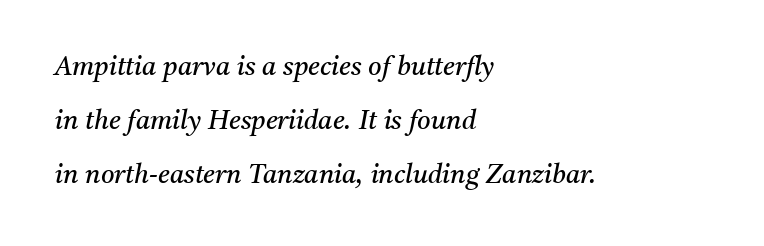
{"italic": "yes", "lean": "right", "slant_degrees": 11, "bold": "no", "underline": "no", "align": "left", "line_spacing": "loose", "line_spacing_ratio": 2.08, "letter_spacing": "normal", "letter_spacing_em": 0.0, "glyph_px": 26}
